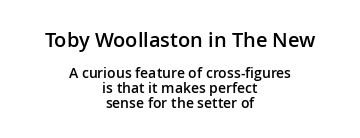
Characters remain perfectly vertical along every line. Vertical spacing — tight. The space directly below the letters is spotless. Notice the strokes are somewhat thickened but not fully heavy: this is a semibold. In terms of letterspacing, this is plain default setting. This sample is center-justified, so both line endings float freely.
